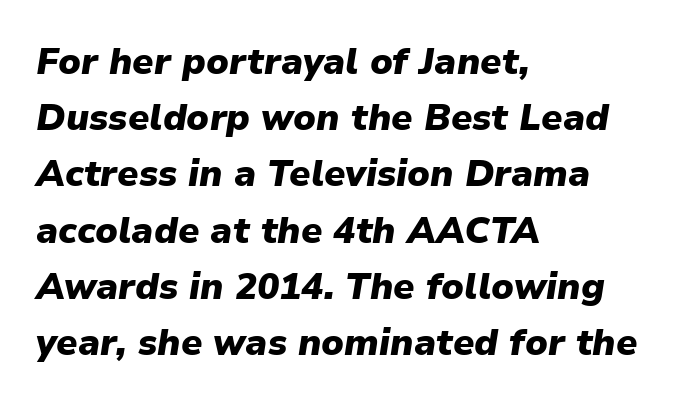
{"italic": "yes", "lean": "right", "slant_degrees": 9, "bold": "yes", "weight": "heavy", "width": "normal", "stroke_contrast": "low", "x_height": "medium", "monospaced": "no", "underline": "no", "align": "left", "line_spacing": "normal", "line_spacing_ratio": 1.52, "letter_spacing": "normal", "letter_spacing_em": 0.0, "glyph_px": 37}
